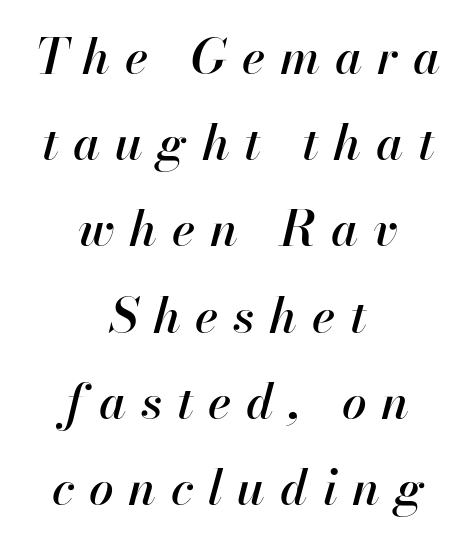
The image shows 49 px text type, italic (leaning right); set centered, line spacing 1.76x, unusually wide letter spacing (+0.3 em), not underlined; high stroke contrast and a small x-height.
